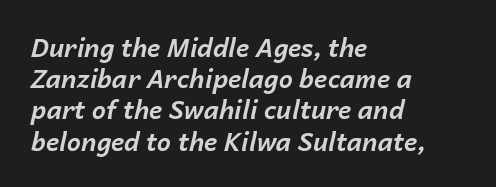
The image shows 25 px bold type, italic (leaning right); set left-aligned, normal line spacing (1.25x), normal letter spacing, not underlined.
